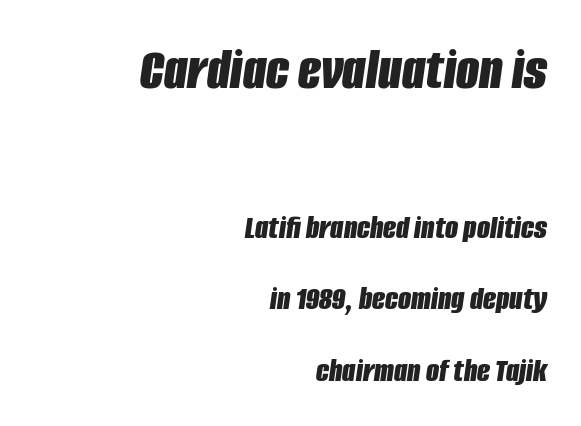
Q: Is the text bold? A: Yes.
Q: Is the text italic (slanted)? A: Yes, it leans right by about 8 degrees.
Q: Is the text underlined? A: No.
Q: How is the paragraph aligned? A: Right-aligned.
Q: Is the spacing between letters normal or unusually wide? A: Normal.
Q: Is the spacing between lines tight, normal or loose? A: Loose.
Q: Which block of text is set in a larger size, the first (top) or the second (bottom)? A: The first (top) one.
Q: Width (condensed, normal, or wide)? A: Condensed.
Q: Stroke contrast? A: Low.
Q: x-height? A: Large.
Q: Monospaced? A: No.
